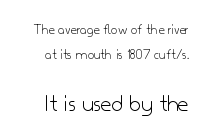
{"italic": "no", "bold": "no", "underline": "no", "line_spacing_ratio": 1.77, "letter_spacing": "normal", "letter_spacing_em": 0.0, "larger_block": "second", "size_ratio": 1.71, "glyph_px": 24}
